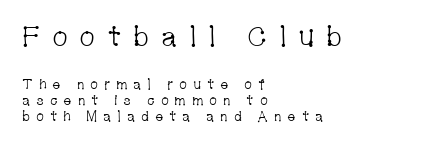
The image shows 28 px light, condensed serif type, upright; set left-aligned, line spacing 1.16x, unusually wide letter spacing (+0.41 em), not underlined; the first (top) block is 2.0x larger; low stroke contrast and a medium x-height.
